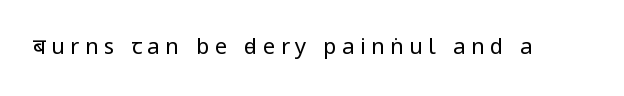
Q: Is the text bold? A: No.
Q: Is the text italic (slanted)? A: No, it is upright.
Q: Is the text underlined? A: No.
Q: Is the spacing between letters normal or unusually wide? A: Unusually wide.
